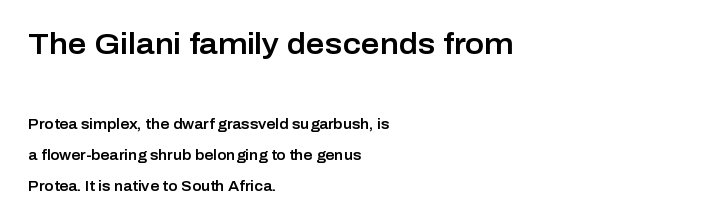
Q: Is the text italic (slanted)? A: No, it is upright.
Q: Is the typeface a serif or a sans-serif typeface? A: Sans-serif.
Q: Is the text underlined? A: No.
Q: How is the paragraph aligned? A: Left-aligned.
Q: Is the spacing between letters normal or unusually wide? A: Normal.
Q: Is the spacing between lines tight, normal or loose? A: Loose.
Q: Which block of text is set in a larger size, the first (top) or the second (bottom)? A: The first (top) one.
Q: Width (condensed, normal, or wide)? A: Normal.
Q: Stroke contrast? A: Low.
Q: x-height? A: Medium.
Q: Monospaced? A: No.
